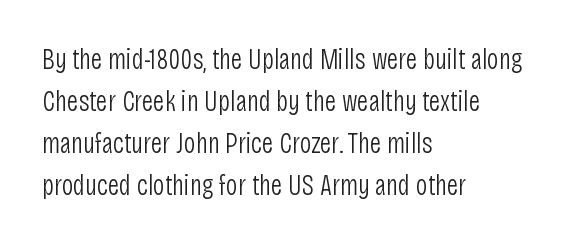
Q: Is the text bold? A: No.
Q: Is the text italic (slanted)? A: No, it is upright.
Q: Is the typeface a serif or a sans-serif typeface? A: Sans-serif.
Q: Is the text underlined? A: No.
Q: How is the paragraph aligned? A: Left-aligned.
Q: Is the spacing between letters normal or unusually wide? A: Normal.
Q: Is the spacing between lines tight, normal or loose? A: Normal.
Q: Width (condensed, normal, or wide)? A: Condensed.
Q: Stroke contrast? A: Low.
Q: x-height? A: Large.
Q: Monospaced? A: No.
